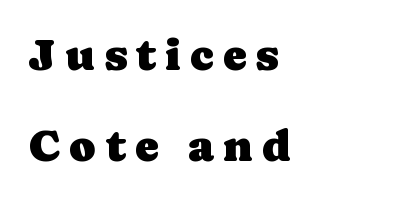
The font family rendered here belongs to the serif group. Ordinary non-slanted type is in use. The tracking jumps out immediately: characters are airy and widely separated. Varying glyph widths throughout — classic text-font behaviour. Caption: multi-line text, flush left, ragged right.
